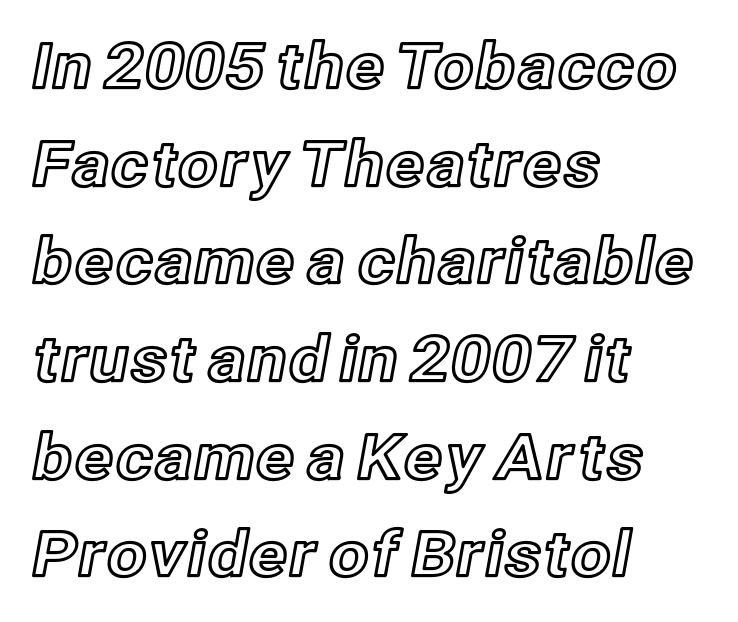
Horizontal alignment here is leftward, the default for most running prose. Observe the ordinary spacing: letters are neighbours, not strangers. Regular leading.
